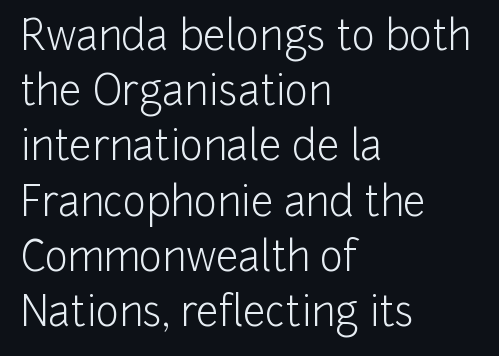
{"serif": "no", "italic": "no", "bold": "no", "weight": "light", "width": "normal", "stroke_contrast": "low", "x_height": "medium", "monospaced": "no", "underline": "no", "align": "left", "line_spacing": "normal", "line_spacing_ratio": 1.38, "letter_spacing": "normal", "letter_spacing_em": 0.0, "glyph_px": 40}
